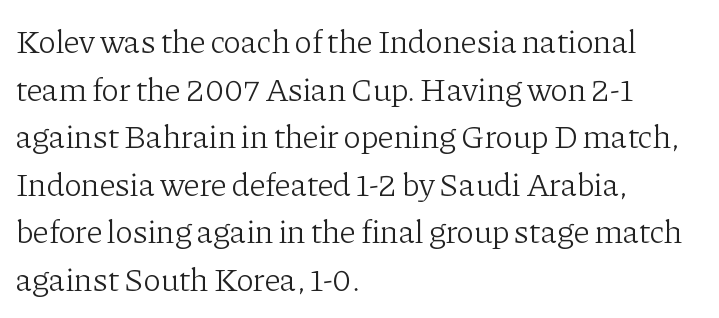
The image shows 33 px light serif type, upright; set left-aligned, normal line spacing (1.44x), normal letter spacing, not underlined; low stroke contrast and a medium x-height.
